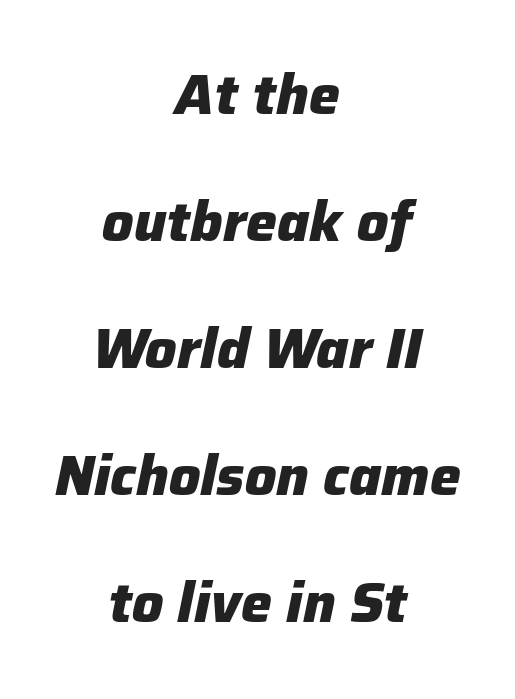
The image shows 55 px heavy type, italic (leaning right); set centered, loose line spacing (2.31x), normal letter spacing, not underlined; low stroke contrast and a medium x-height.
